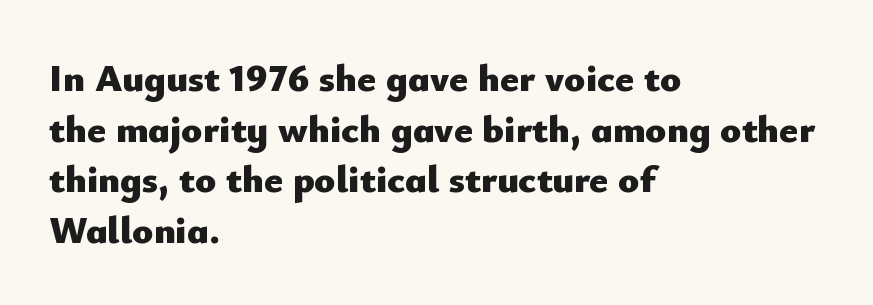
The image shows 39 px heavy sans-serif type, upright; set left-aligned, normal line spacing (1.3x), normal letter spacing, not underlined; low stroke contrast and a small x-height.
